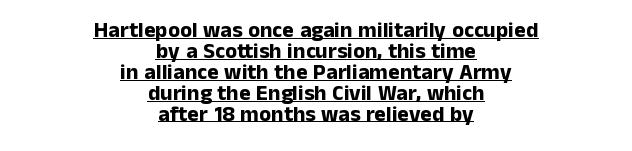
The image shows 22 px bold type, upright; set centered, tight line spacing (0.95x), normal letter spacing, underlined.
